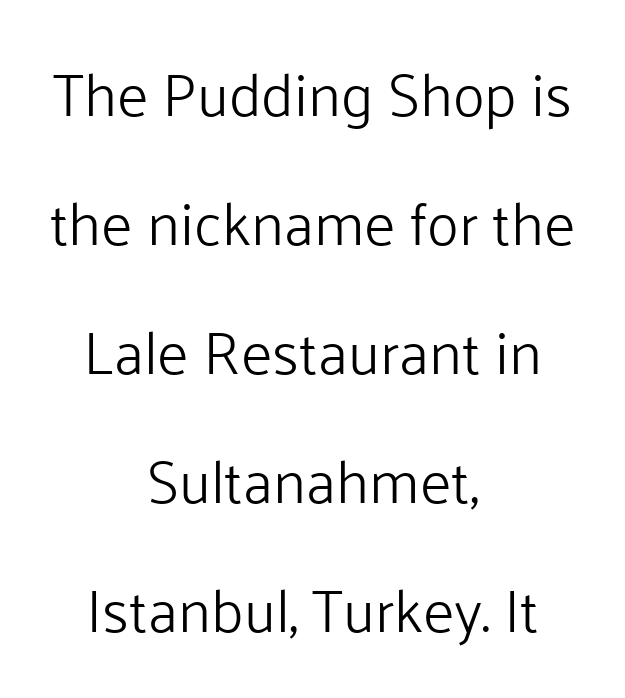
The image shows 60 px light sans-serif type, upright; set centered, loose line spacing (2.15x), normal letter spacing, not underlined; low stroke contrast and a medium x-height.
